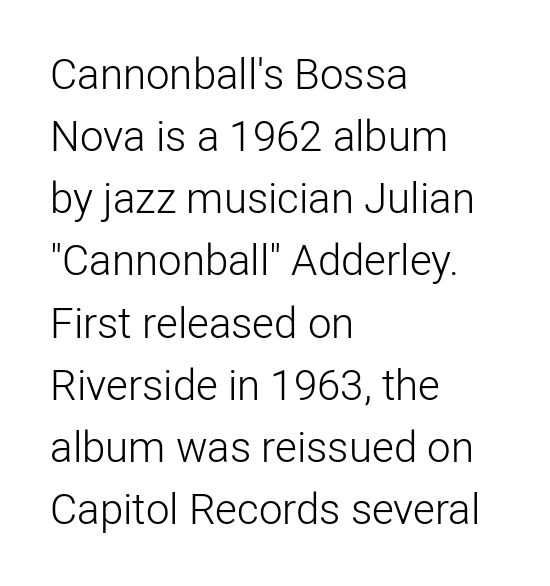
Q: Is the text bold? A: No.
Q: Is the text italic (slanted)? A: No, it is upright.
Q: Is the typeface a serif or a sans-serif typeface? A: Sans-serif.
Q: Is the text underlined? A: No.
Q: How is the paragraph aligned? A: Left-aligned.
Q: Is the spacing between letters normal or unusually wide? A: Normal.
Q: Is the spacing between lines tight, normal or loose? A: Normal.
Q: Width (condensed, normal, or wide)? A: Normal.
Q: Stroke contrast? A: Low.
Q: x-height? A: Medium.
Q: Monospaced? A: No.
